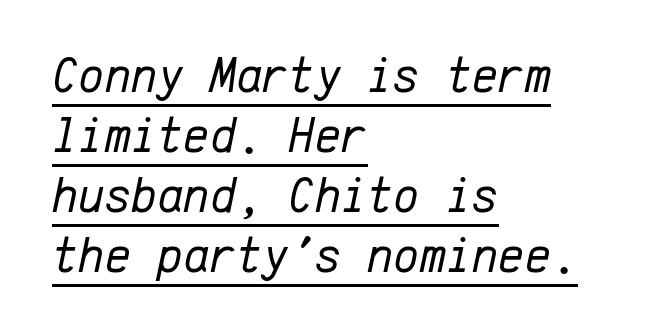
Q: Is the text bold? A: No.
Q: Is the text italic (slanted)? A: Yes, it leans right by about 12 degrees.
Q: Is the text underlined? A: Yes.
Q: How is the paragraph aligned? A: Left-aligned.
Q: Is the spacing between letters normal or unusually wide? A: Normal.
Q: Width (condensed, normal, or wide)? A: Normal.
Q: Stroke contrast? A: Low.
Q: x-height? A: Medium.
Q: Monospaced? A: Yes.
